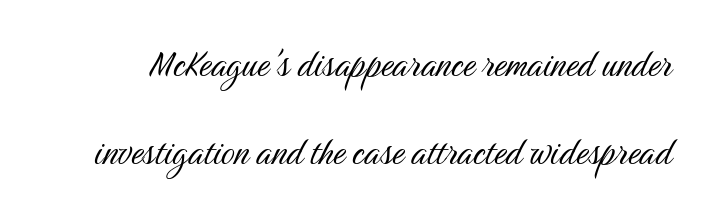
The image shows 43 px light, condensed sans-serif type; set loose line spacing (2.05x), normal letter spacing, not underlined; medium stroke contrast and a medium x-height.
